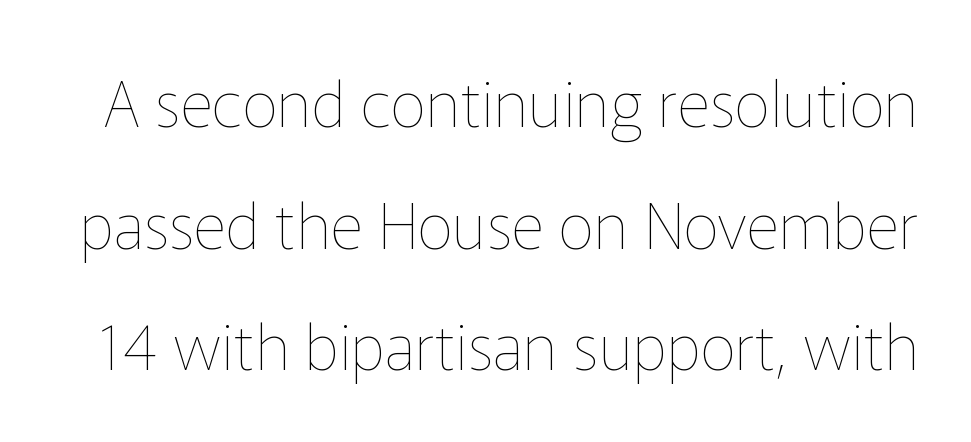
{"italic": "no", "bold": "no", "weight": "thin", "width": "normal", "stroke_contrast": "low", "x_height": "medium", "monospaced": "no", "underline": "no", "line_spacing": "loose", "line_spacing_ratio": 1.9, "letter_spacing": "normal", "letter_spacing_em": 0.0, "glyph_px": 64}
